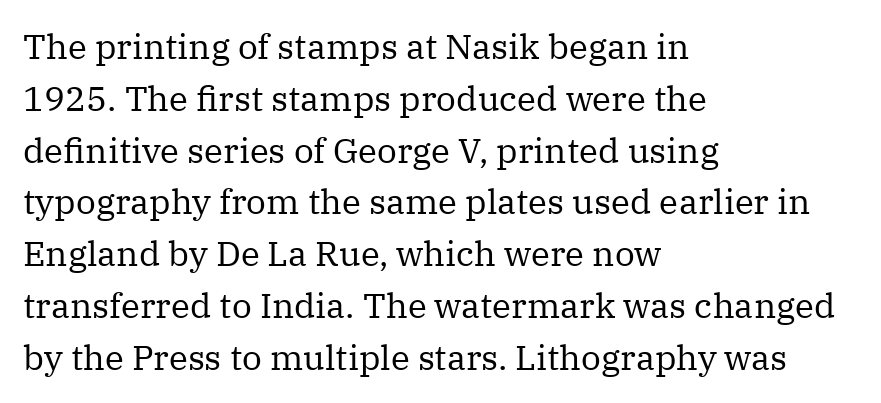
{"serif": "yes", "italic": "no", "bold": "no", "weight": "regular", "width": "normal", "stroke_contrast": "medium", "x_height": "medium", "monospaced": "no", "underline": "no", "align": "left", "line_spacing": "normal", "line_spacing_ratio": 1.48, "letter_spacing": "normal", "letter_spacing_em": 0.0, "glyph_px": 35}
